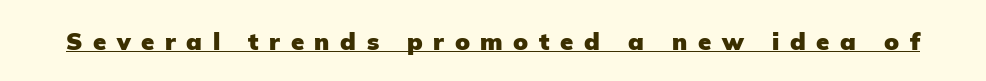
The image shows 24 px bold type, upright; set unusually wide letter spacing (+0.44 em), underlined.
